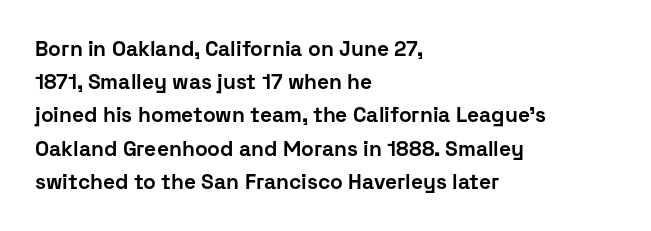
Q: Is the text bold? A: Yes.
Q: Is the text italic (slanted)? A: No, it is upright.
Q: Is the text underlined? A: No.
Q: How is the paragraph aligned? A: Left-aligned.
Q: Is the spacing between letters normal or unusually wide? A: Normal.
Q: Is the spacing between lines tight, normal or loose? A: Normal.
